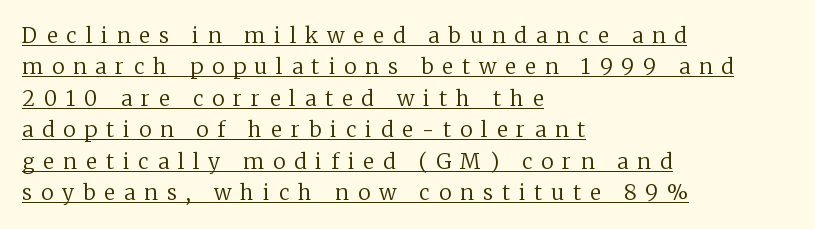
If you measured baseline to baseline, you'd find a middling distance. A light-to-regular cut is what we see here. Look at the tracking — it's clearly loosened, letters drifting apart. Visually the block forms a straight wall on the left and a jagged coastline on the right. When letters stand straight like this, we call the style roman or upright. Descenders here cross a horizontal rule under the line.
